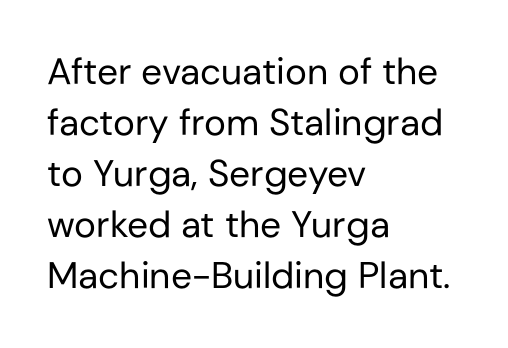
{"serif": "no", "italic": "no", "bold": "no", "weight": "regular", "width": "normal", "stroke_contrast": "low", "x_height": "medium", "monospaced": "no", "underline": "no", "align": "left", "line_spacing": "normal", "line_spacing_ratio": 1.38, "letter_spacing": "normal", "letter_spacing_em": 0.0, "glyph_px": 37}
